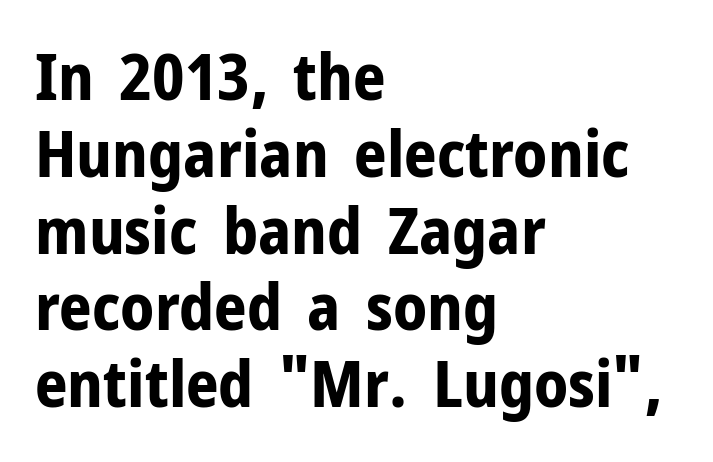
The image shows 64 px bold sans-serif type, upright; set left-aligned, line spacing 1.2x, normal letter spacing, not underlined; low stroke contrast and a medium x-height.
